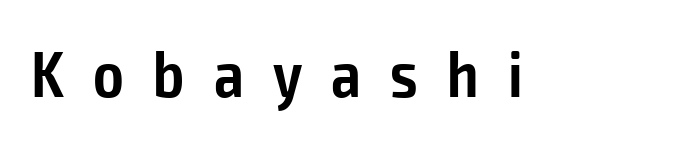
The image shows 65 px semibold, condensed sans-serif type, upright; set unusually wide letter spacing (+0.45 em), not underlined; low stroke contrast and a medium x-height.
